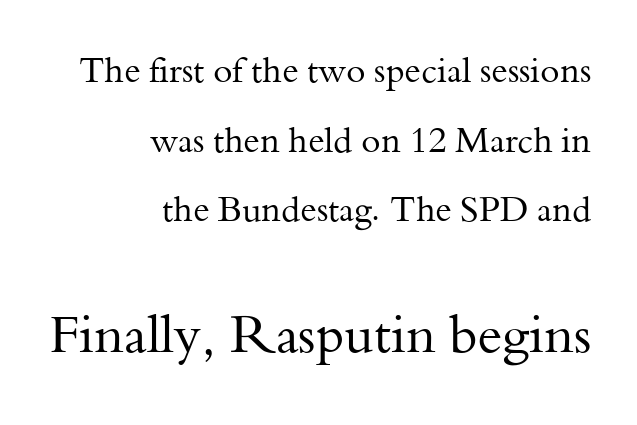
Think standard paragraph weight, or any step lighter than that. You could fit nearly another row in the gap between these rows. The specimen omits any rule beneath the text block's lines. These lines keep a tight, regular rhythm from letter to letter.
